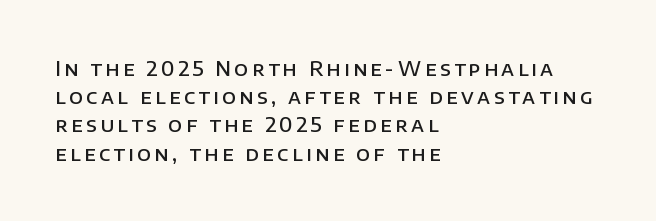
These lines carry some extra weight — a demibold, not a full bold. One-word summary of the alignment: left. Decoration check: the copy has no underline. This is the regular roman posture of the typeface. The rows are spaced the way most documents space them.
